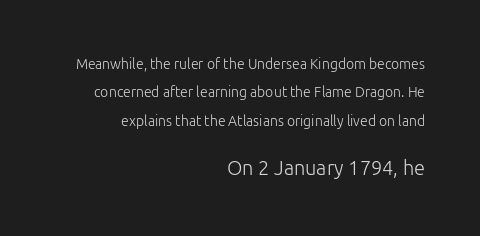
The image shows 20 px text type, upright; set right-aligned, loose line spacing (2.02x), normal letter spacing, not underlined; the second (bottom) block is 1.43x larger.
